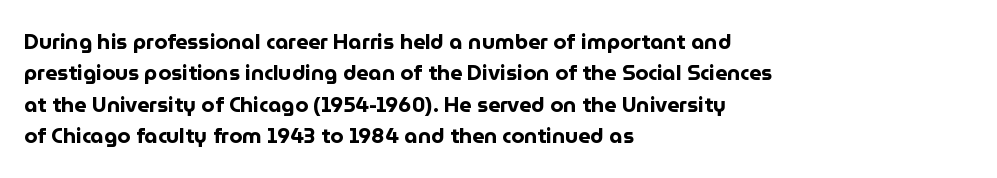
Q: Is the text bold? A: Yes.
Q: Is the text italic (slanted)? A: No, it is upright.
Q: Is the text underlined? A: No.
Q: How is the paragraph aligned? A: Left-aligned.
Q: Is the spacing between letters normal or unusually wide? A: Normal.
Q: Is the spacing between lines tight, normal or loose? A: Normal.
